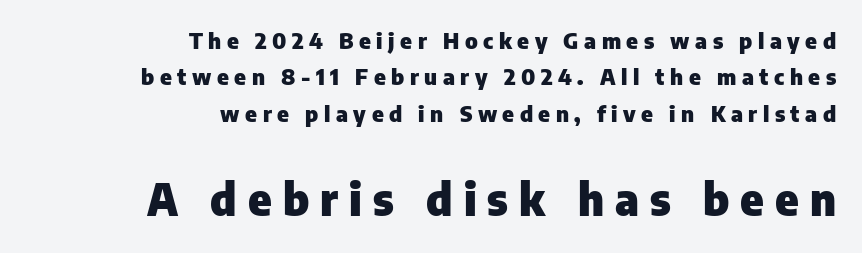
The glyphs are unaccompanied by any horizontal stroke below them. You can tell it's not italic because the verticals are truly vertical. Successive baselines arrive at the customary interval. A typesetter would call this proportional, since set widths differ per character. Are there feet on the stems? There aren't — it's a sans.
